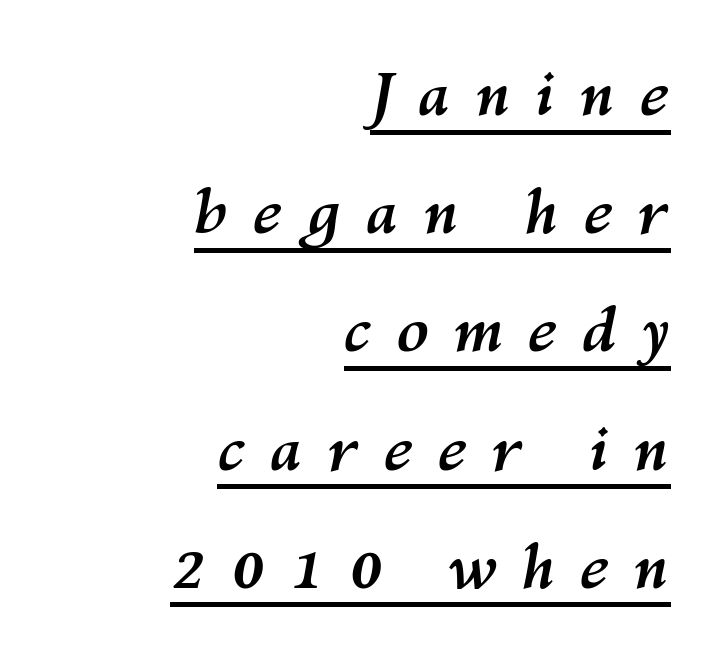
{"italic": "yes", "lean": "right", "slant_degrees": 10, "bold": "yes", "weight": "semibold", "width": "normal", "stroke_contrast": "medium", "x_height": "medium", "monospaced": "no", "underline": "yes", "align": "right", "line_spacing": "loose", "line_spacing_ratio": 1.97, "letter_spacing": "wide", "letter_spacing_em": 0.4, "glyph_px": 60}
